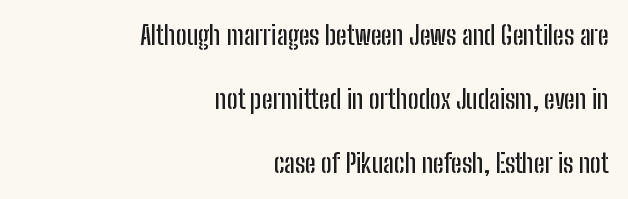
The image shows 26 px text type, upright; set right-aligned, loose line spacing (2.47x), normal letter spacing, not underlined.
